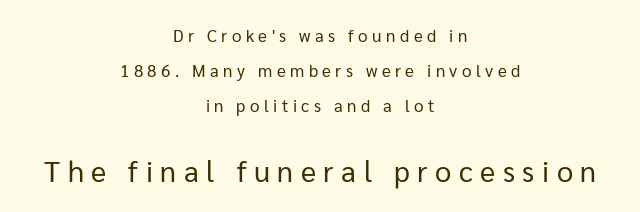
{"serif": "no", "italic": "no", "bold": "no", "weight": "regular", "width": "normal", "stroke_contrast": "low", "x_height": "medium", "monospaced": "no", "underline": "no", "align": "center", "line_spacing": "loose", "line_spacing_ratio": 2.05, "letter_spacing": "wide", "letter_spacing_em": 0.26, "larger_block": "second", "size_ratio": 1.71, "glyph_px": 29}
